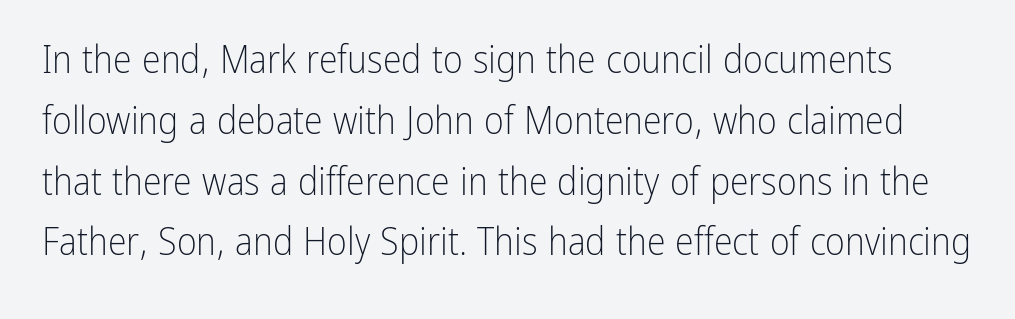
In terms of leading, this rendering sits right in the middle. Classification — sans serif. Here the glyphs are tracked normally, forming tight word shapes. The letters stand upright; this is a roman face.
